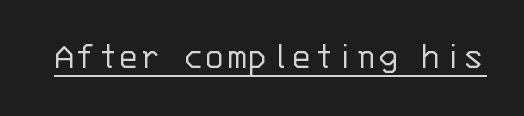
The image shows 40 px light sans-serif type, upright, monospaced; set normal letter spacing, underlined; low stroke contrast and a large x-height.
